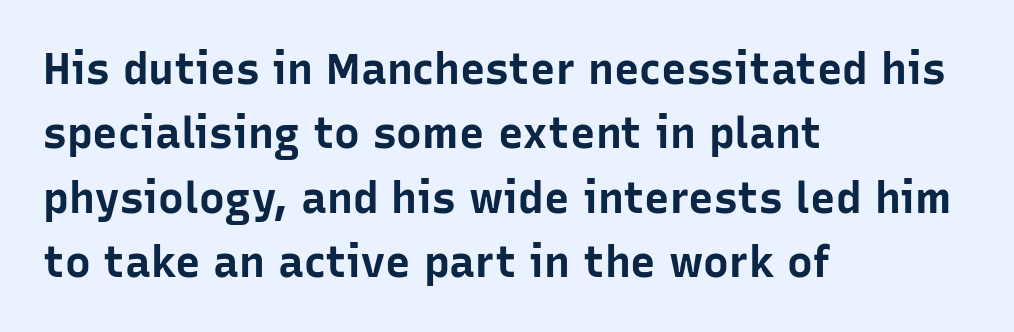
The image shows 43 px bold sans-serif type, upright; set left-aligned, normal line spacing (1.5x), normal letter spacing, not underlined; low stroke contrast and a medium x-height.
